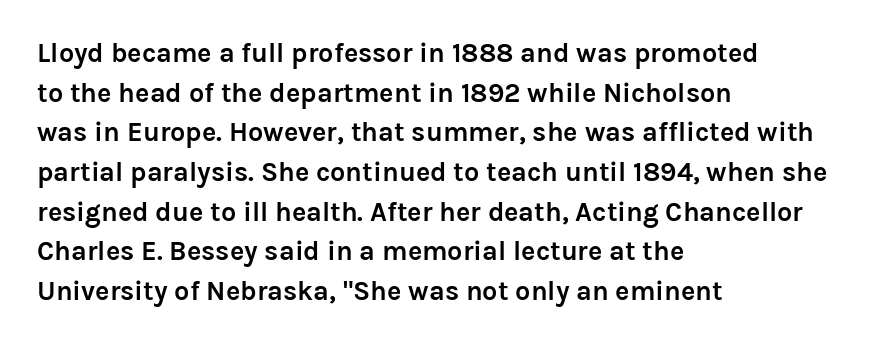
The glyphs are unaccompanied by any horizontal stroke below them. The characters look thick and weighty, a clear bold. Horizontally, the lines are justified to the leading edge only. Successive baselines arrive at the customary interval. Ordinary non-slanted type is in use.
